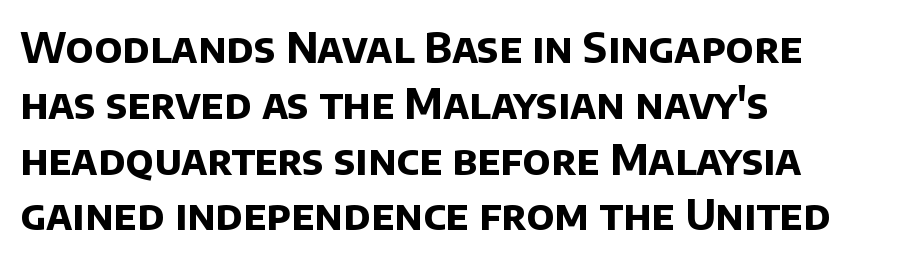
Summary of weight: heavy, a full bold. Observe the absence of serifs on each vertical stroke in this sample. Does the copy run flush right? No — it runs flush left. The glyphs are unaccompanied by any horizontal stroke below them. Each letter keeps its own natural width here, so spacing adapts to shape. The passage shown stacks its lines at a standard gap.
